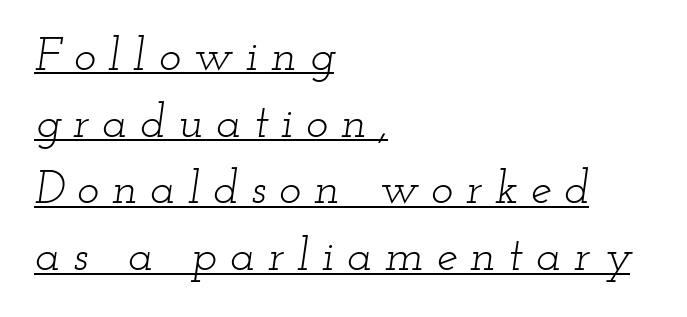
Q: Is the text bold? A: No.
Q: Is the text italic (slanted)? A: Yes, it leans right by about 12 degrees.
Q: Is the typeface a serif or a sans-serif typeface? A: Serif.
Q: Is the text underlined? A: Yes.
Q: How is the paragraph aligned? A: Left-aligned.
Q: Is the spacing between letters normal or unusually wide? A: Unusually wide.
Q: Is the spacing between lines tight, normal or loose? A: Normal.
Q: Width (condensed, normal, or wide)? A: Wide.
Q: Stroke contrast? A: Low.
Q: x-height? A: Small.
Q: Monospaced? A: No.
